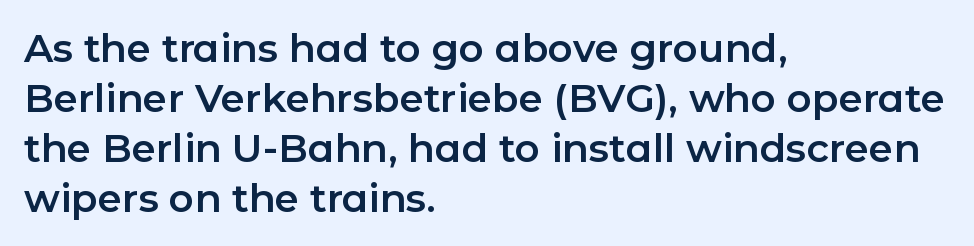
I'd call this a sans setting — the letters go barefoot. Students, note that the glyphs here touch the page at normal intervals. The block of text has a typical density, with ordinary space between rows. Do the letters lean? They stand straight. A student would call this left alignment; a typographer would say flush left, rag right.
